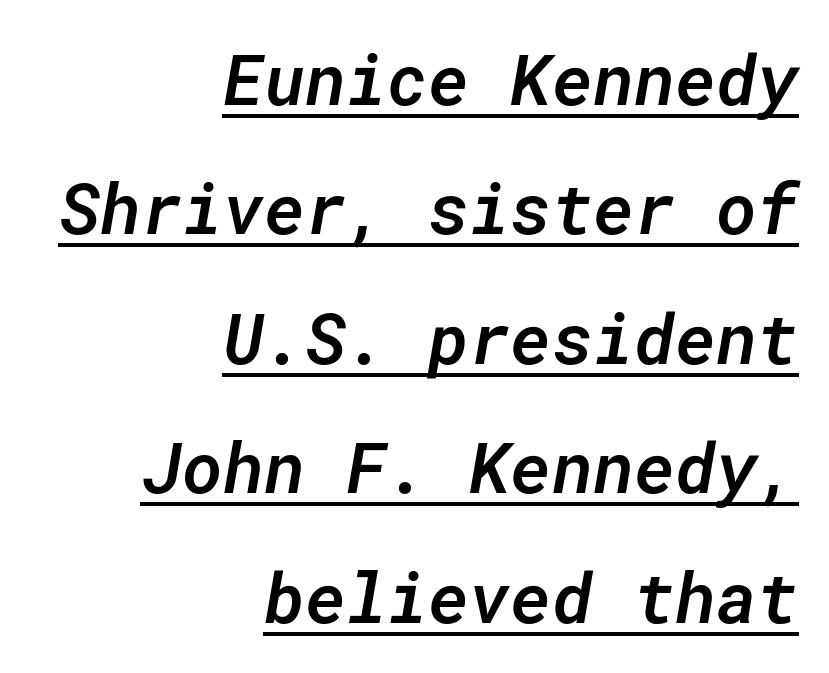
Notice how the stems are inclined rather than vertical — that's the hallmark of italics. This sample has the even, mechanical cadence of fixed-width lettering. The glyphs have the mass of a demibold cut, below bold. The paragraph has a hard right edge and a soft left edge. In terms of letterspacing, this is plain default setting.
